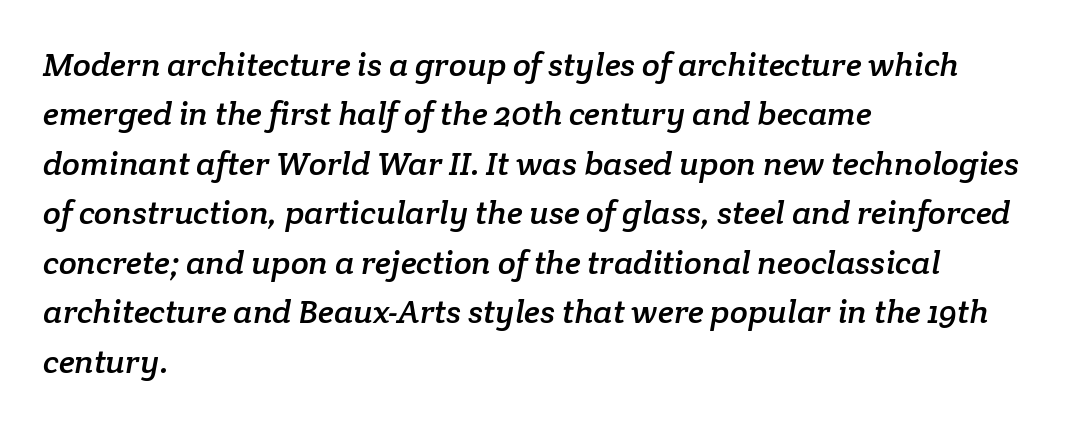
Q: Is the typeface a serif or a sans-serif typeface? A: Serif.
Q: Is the text underlined? A: No.
Q: How is the paragraph aligned? A: Left-aligned.
Q: Is the spacing between letters normal or unusually wide? A: Normal.
Q: Is the spacing between lines tight, normal or loose? A: Normal.
Q: Width (condensed, normal, or wide)? A: Normal.
Q: Stroke contrast? A: Low.
Q: x-height? A: Medium.
Q: Monospaced? A: No.
